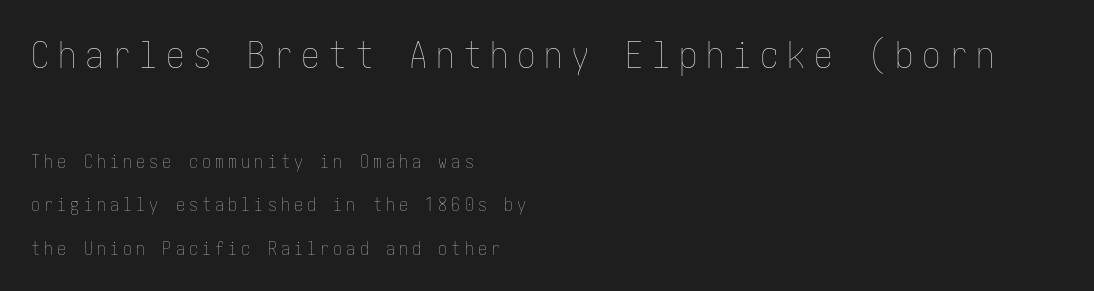
Size hierarchy here favors the leading block over the trailing one. A typesetter would call this leading open, well beyond the default. It's the straight-up-and-down kind of type. You could only call the tracking loose — the letters float apart. Typeset ragged right — the left edge is the straight one. Vertical stems look standard width or narrower in stroke.
